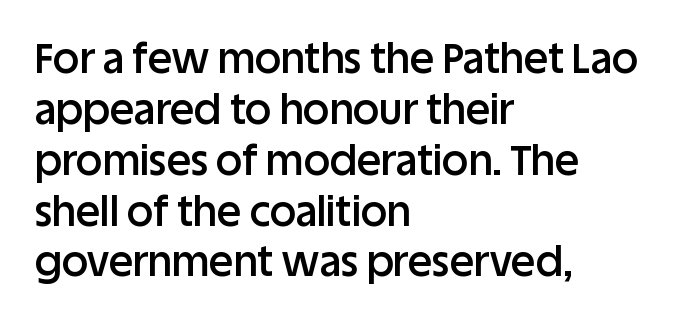
Looks like regular typesetting: each glyph gets only the width it needs. The type is set solid horizontally, with unmodified tracking. A fair bit of extra ink — the face is semibold, not bold. Honestly, there is no underline to notice here at all.
